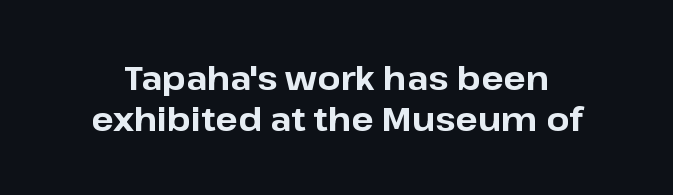
The image shows 33 px bold sans-serif type, upright; set line spacing 1.24x, normal letter spacing, not underlined; low stroke contrast and a medium x-height.
